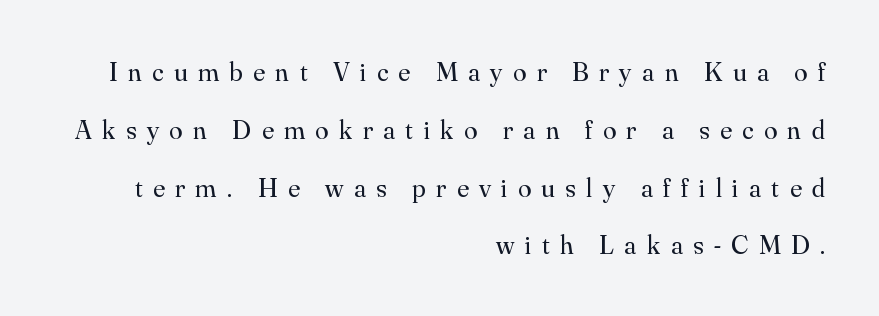
{"italic": "no", "bold": "no", "underline": "no", "align": "right", "line_spacing": "loose", "line_spacing_ratio": 2.14, "letter_spacing": "wide", "letter_spacing_em": 0.39, "glyph_px": 27}
